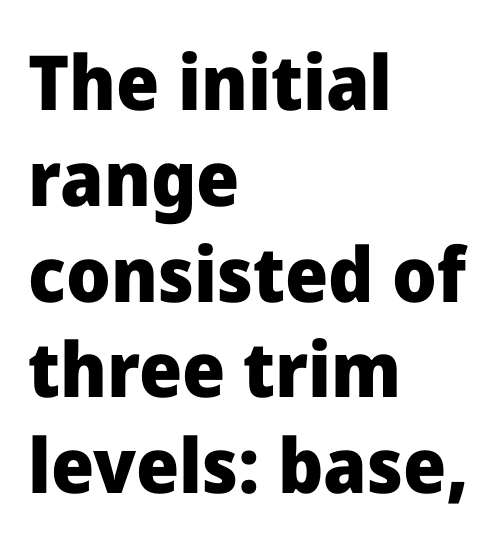
{"serif": "no", "italic": "no", "bold": "yes", "weight": "heavy", "width": "normal", "stroke_contrast": "low", "x_height": "medium", "monospaced": "no", "underline": "no", "align": "left", "line_spacing": "normal", "line_spacing_ratio": 1.26, "letter_spacing": "normal", "letter_spacing_em": 0.0, "glyph_px": 76}
